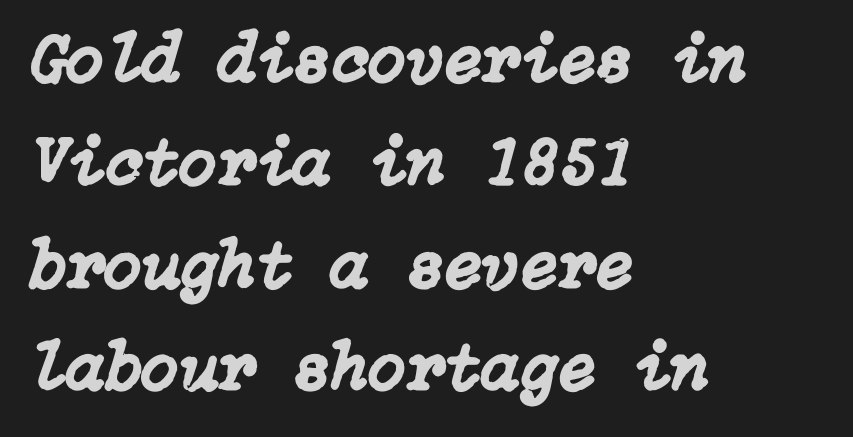
Q: Is the text italic (slanted)? A: Yes, it leans right by about 15 degrees.
Q: Is the text underlined? A: No.
Q: How is the paragraph aligned? A: Left-aligned.
Q: Is the spacing between letters normal or unusually wide? A: Normal.
Q: Is the spacing between lines tight, normal or loose? A: Normal.
Q: Width (condensed, normal, or wide)? A: Normal.
Q: Stroke contrast? A: Low.
Q: x-height? A: Medium.
